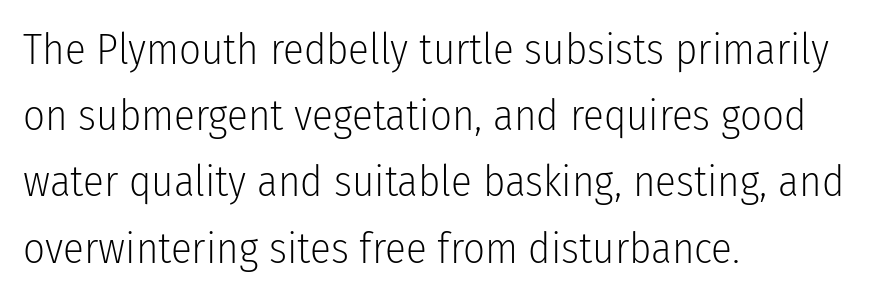
The image shows 43 px light, condensed sans-serif type, upright; set left-aligned, normal line spacing (1.54x), normal letter spacing, not underlined; low stroke contrast and a medium x-height.
